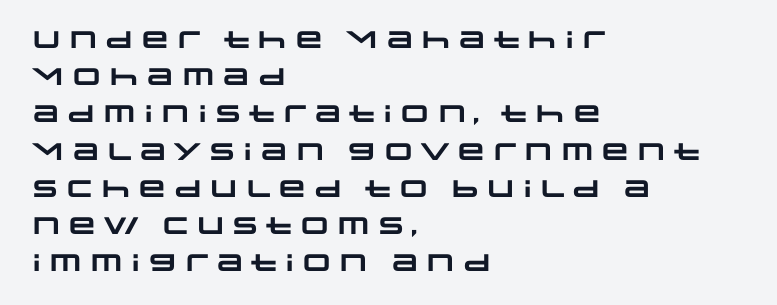
The image shows 24 px bold type; set left-aligned, normal line spacing (1.55x), normal letter spacing, not underlined.
